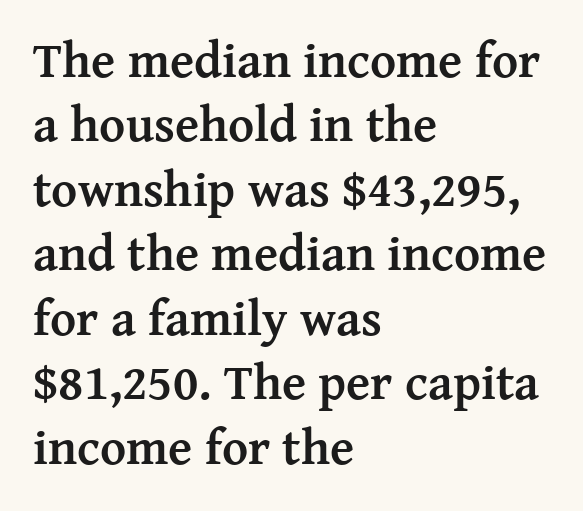
{"serif": "yes", "italic": "no", "bold": "yes", "weight": "semibold", "width": "normal", "stroke_contrast": "medium", "x_height": "medium", "monospaced": "no", "underline": "no", "align": "left", "line_spacing": "normal", "line_spacing_ratio": 1.29, "letter_spacing": "normal", "letter_spacing_em": 0.0, "glyph_px": 50}
